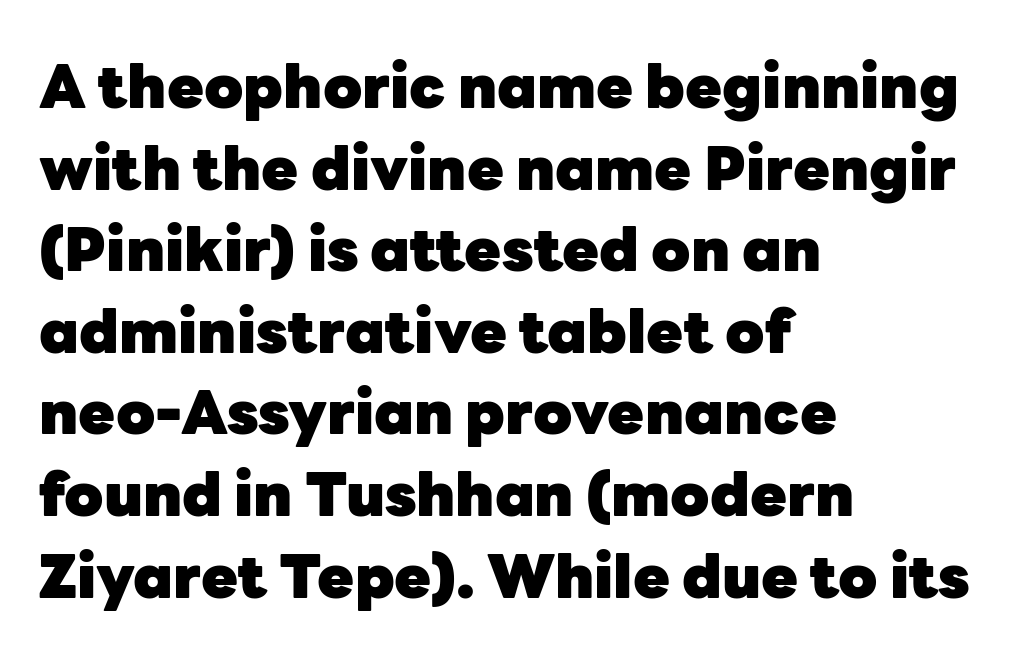
What weight is shown? A full bold with thick strokes. The words here are not underlined. Normally led — the rows are evenly, conventionally spaced. Tracking value appears to be zero — textbook default spacing. Layout note: lines flush left.
